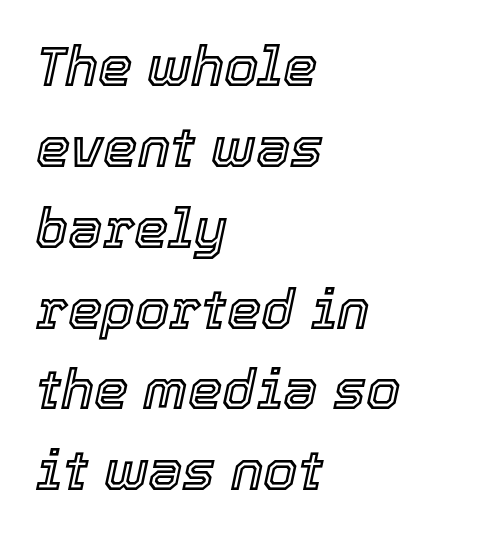
Varying glyph widths throughout — classic text-font behaviour. Just letters on the line, the space beneath them empty. Does the lettering tilt? It does — this is italic. Casual observation: everything's shoved over to the left.
